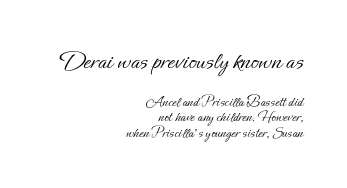
Notice how descenders almost collide with the ascenders below — that's tight leading. The rendering anchors every line to the right-hand side. The baseline area is clear.
